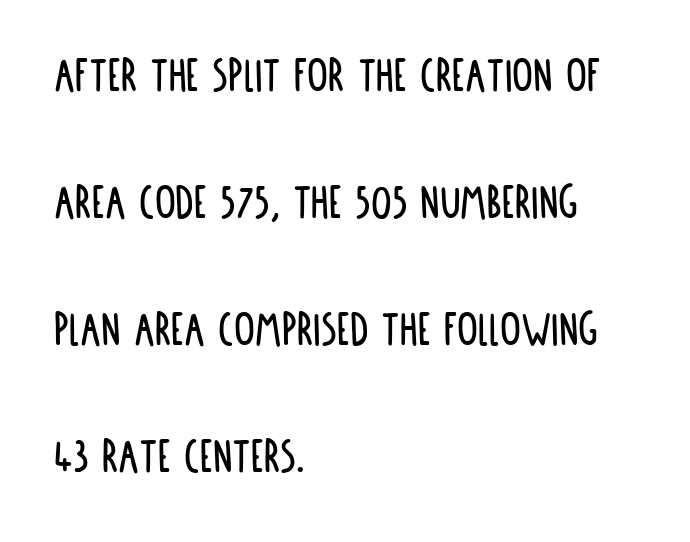
The image shows 52 px condensed sans-serif type, upright; set left-aligned, loose line spacing (2.44x), normal letter spacing, not underlined; low stroke contrast and a large x-height.
